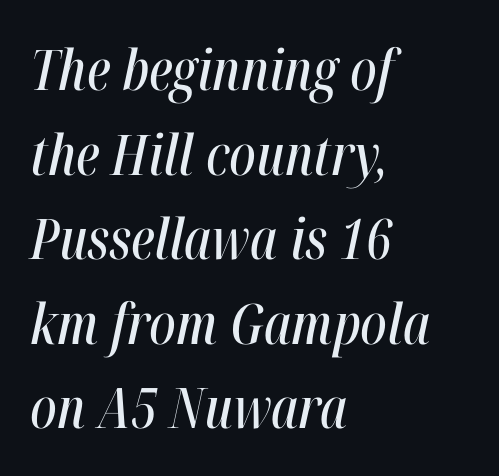
The image shows 56 px condensed type, italic (leaning right); set left-aligned, normal line spacing (1.51x), normal letter spacing, not underlined; high stroke contrast and a medium x-height.
